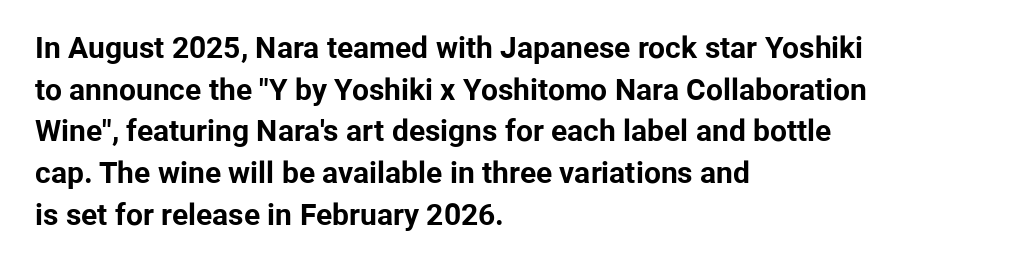
Q: Is the text bold? A: Yes.
Q: Is the text italic (slanted)? A: No, it is upright.
Q: Is the typeface a serif or a sans-serif typeface? A: Sans-serif.
Q: Is the text underlined? A: No.
Q: How is the paragraph aligned? A: Left-aligned.
Q: Is the spacing between letters normal or unusually wide? A: Normal.
Q: Is the spacing between lines tight, normal or loose? A: Normal.
Q: Width (condensed, normal, or wide)? A: Normal.
Q: Stroke contrast? A: Low.
Q: x-height? A: Medium.
Q: Monospaced? A: No.
